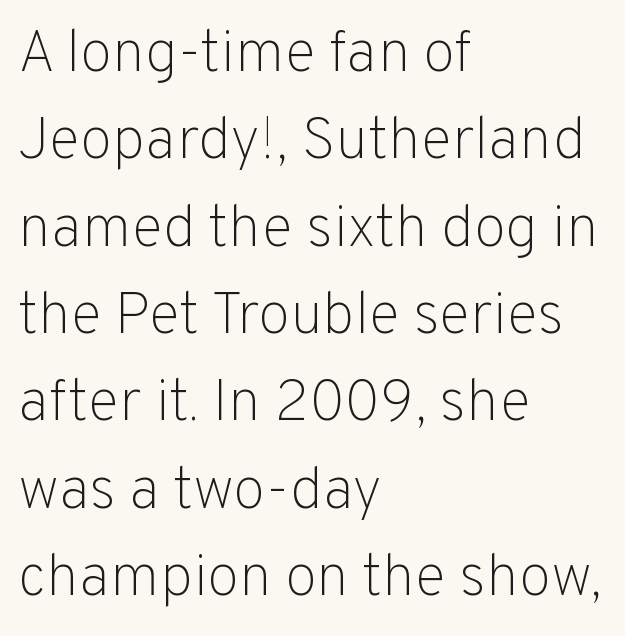
The image shows 59 px light sans-serif type, upright; set left-aligned, normal line spacing (1.48x), normal letter spacing, not underlined; low stroke contrast and a medium x-height.
